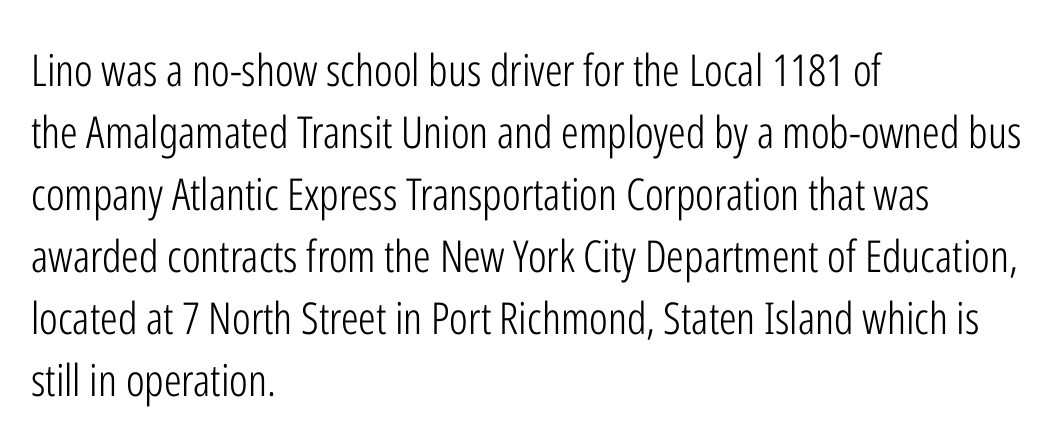
The image shows 44 px light, condensed sans-serif type, upright; set left-aligned, normal line spacing (1.41x), normal letter spacing, not underlined; low stroke contrast and a medium x-height.
